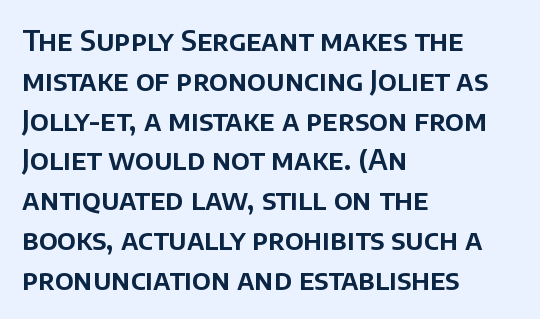
Q: Is the text italic (slanted)? A: No, it is upright.
Q: Is the typeface a serif or a sans-serif typeface? A: Sans-serif.
Q: Is the text underlined? A: No.
Q: How is the paragraph aligned? A: Left-aligned.
Q: Is the spacing between letters normal or unusually wide? A: Normal.
Q: Is the spacing between lines tight, normal or loose? A: Normal.
Q: Width (condensed, normal, or wide)? A: Normal.
Q: Stroke contrast? A: Low.
Q: x-height? A: Large.
Q: Monospaced? A: No.
